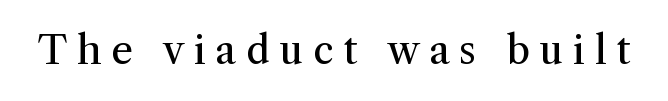
{"serif": "yes", "italic": "no", "bold": "no", "weight": "regular", "width": "normal", "stroke_contrast": "medium", "x_height": "medium", "monospaced": "no", "underline": "no", "letter_spacing": "wide", "letter_spacing_em": 0.25, "glyph_px": 39}
